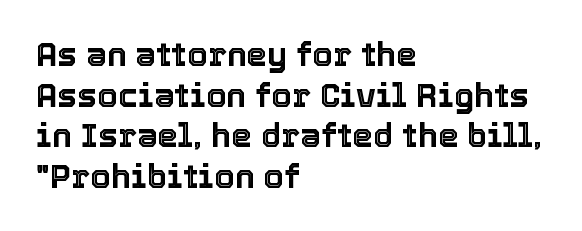
{"italic": "no", "width": "normal", "x_height": "medium", "monospaced": "no", "underline": "no", "align": "left", "line_spacing_ratio": 1.23, "letter_spacing": "normal", "letter_spacing_em": 0.0, "glyph_px": 33}
